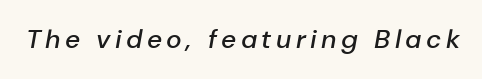
{"italic": "yes", "lean": "right", "slant_degrees": 10, "bold": "semi", "underline": "no", "glyph_px": 26}
